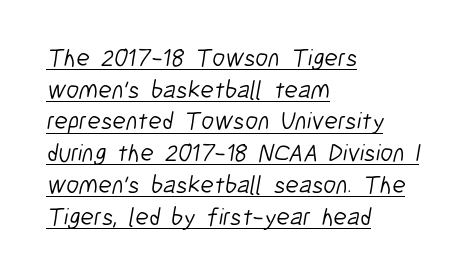
The image shows 25 px text type; set left-aligned, normal line spacing (1.27x), normal letter spacing, underlined.
